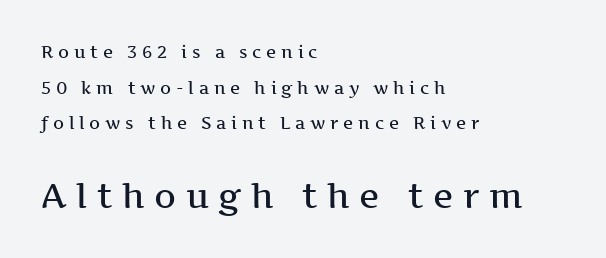
You can tell it's not italic because the verticals are truly vertical. This rendering employs a face with finishing strokes, i.e., a serif. Regarding leading, the lines here are spaced well apart. Which of the two is more prominent by size? The second, at the bottom. A somewhat darkened texture: the type is semibold rather than bold.
